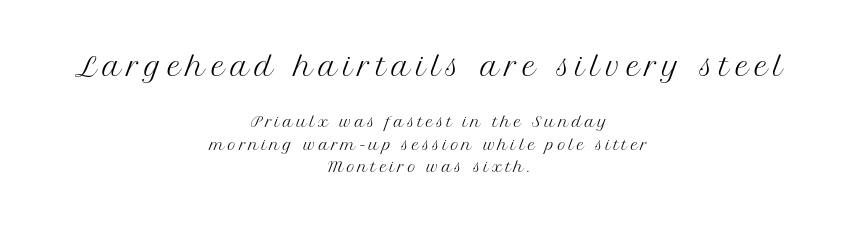
Caption: multi-line text, centered on the measure. If you measured baseline to baseline, you'd find a middling distance. The weight would be labelled regular, book, light, or lighter still. The type is letterspaced generously, with wide tracking.
